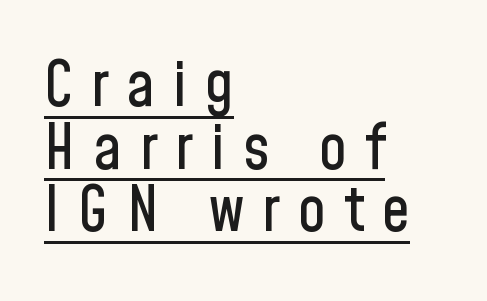
Closely set lines give the paragraph a compact silhouette. The glyphs in this specimen are sans serif. In designer terms, the underline attribute is active on this setting. The letters are spread apart with noticeably loose tracking. A typesetter would call this proportional, since set widths differ per character.
